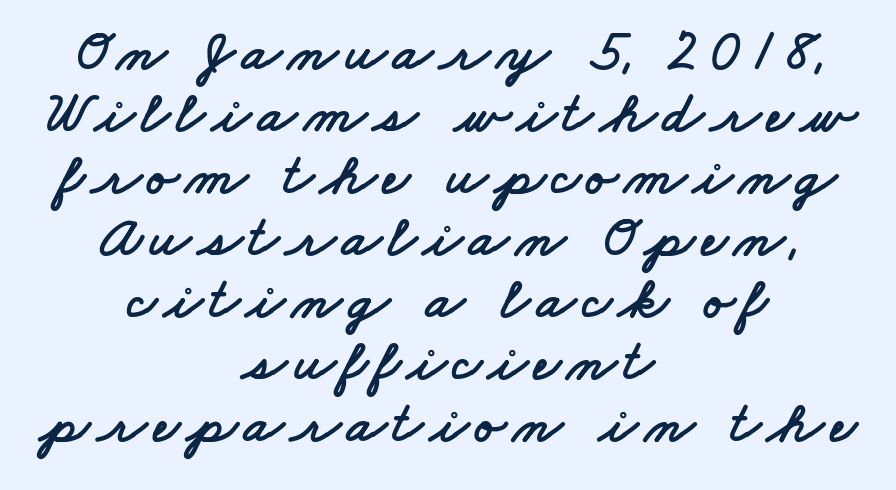
Type style note: lacks serifs. These lines are rendered in a variable-pitch font. Glance below the letters and you will spot only blank space. Vertical spacing — tight.
